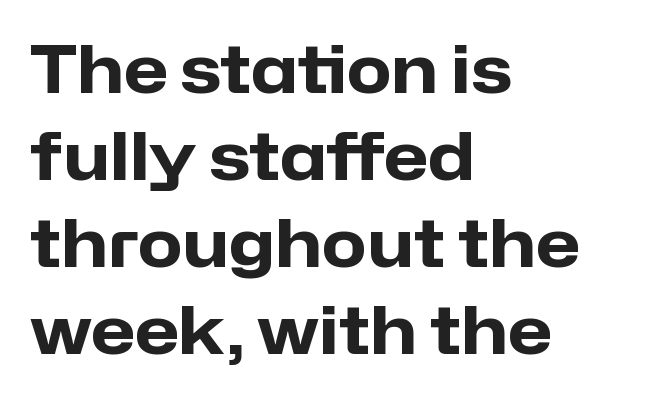
{"serif": "no", "italic": "no", "bold": "yes", "weight": "heavy", "width": "normal", "stroke_contrast": "low", "x_height": "medium", "monospaced": "no", "underline": "no", "align": "left", "line_spacing": "normal", "line_spacing_ratio": 1.34, "letter_spacing": "normal", "letter_spacing_em": 0.0, "glyph_px": 65}
